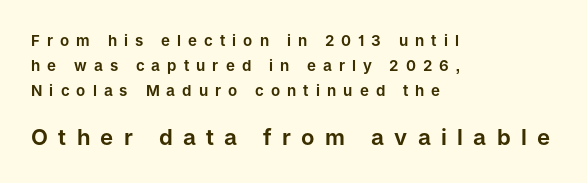
{"italic": "no", "underline": "no", "align": "left", "line_spacing": "normal", "line_spacing_ratio": 1.66, "letter_spacing": "wide", "letter_spacing_em": 0.47, "larger_block": "second", "size_ratio": 1.47, "glyph_px": 22}
